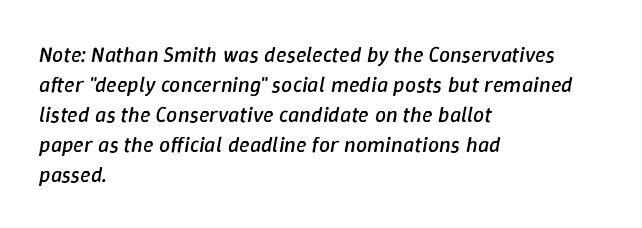
The image shows 22 px text type, italic (leaning right); set left-aligned, normal line spacing (1.36x), normal letter spacing, not underlined.
